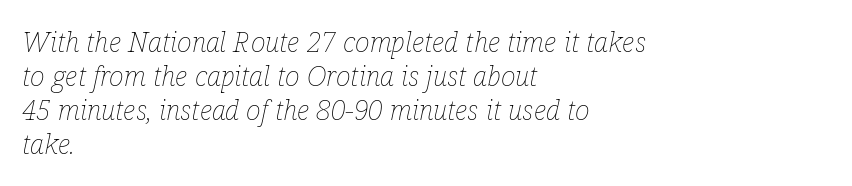
Q: Is the text bold? A: No.
Q: Is the text italic (slanted)? A: Yes, it leans right by about 12 degrees.
Q: Is the text underlined? A: No.
Q: How is the paragraph aligned? A: Left-aligned.
Q: Is the spacing between letters normal or unusually wide? A: Normal.
Q: Width (condensed, normal, or wide)? A: Condensed.
Q: Stroke contrast? A: Low.
Q: x-height? A: Medium.
Q: Monospaced? A: No.
